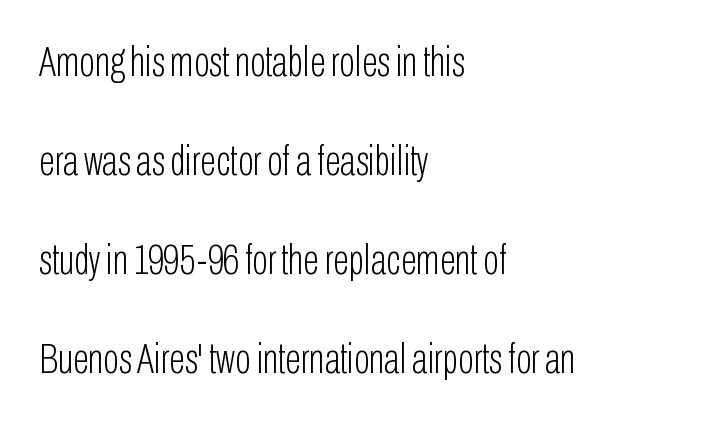
{"serif": "no", "italic": "no", "bold": "no", "weight": "light", "width": "condensed", "stroke_contrast": "low", "x_height": "medium", "monospaced": "no", "underline": "no", "align": "left", "line_spacing": "loose", "line_spacing_ratio": 2.36, "letter_spacing": "normal", "letter_spacing_em": 0.0, "glyph_px": 42}
